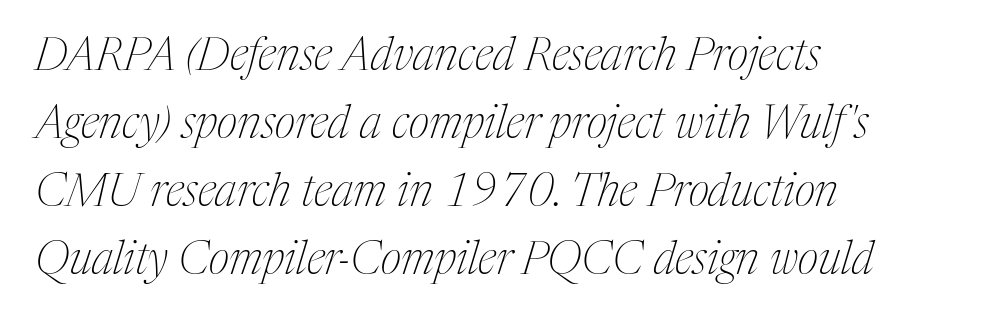
This is oblique type, the kind used for emphasis or titles. Reading down the column, the eye jumps a familiar distance to each next line. If you drew a ruler down the left edge, every line would touch it. Check where the strokes stop: tiny serifs finish them off.
